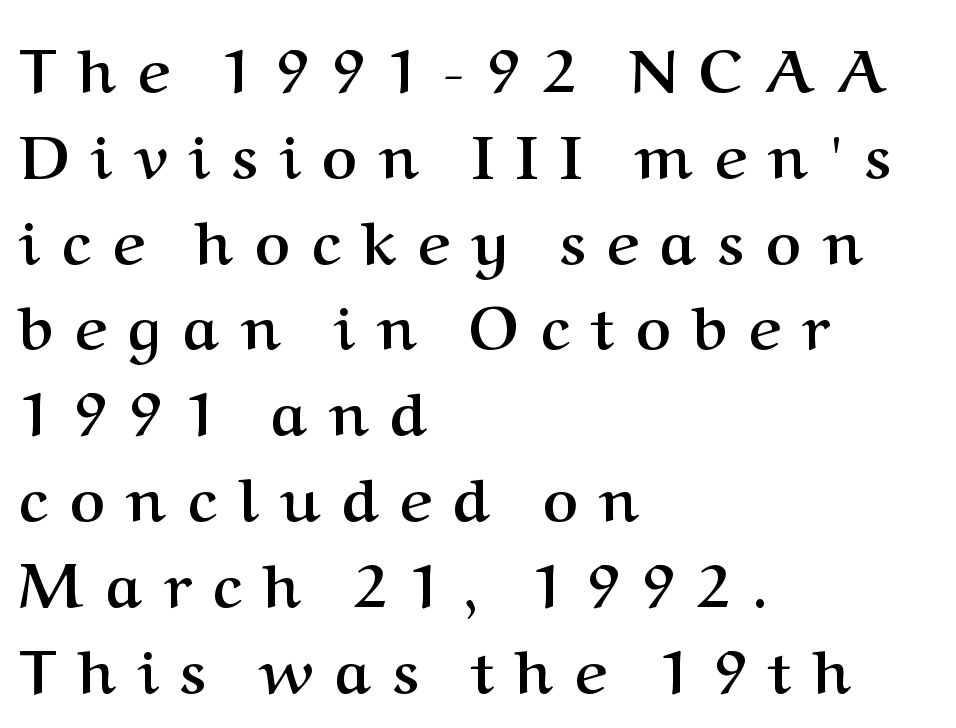
The image shows 60 px semibold serif type, upright; set left-aligned, normal line spacing (1.43x), unusually wide letter spacing (+0.37 em), not underlined; medium stroke contrast and a medium x-height.
